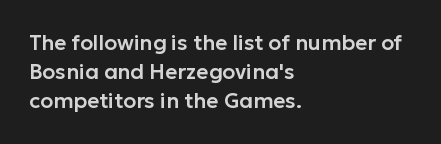
Each word holds together tightly as a unit, with standard inter-letter gaps. Left-aligned paragraph, ragged on the right. The vertical gap from one line to the next is medium. Nope, not italic — everything's standing straight. Check the space under the baseline: it is left empty.
